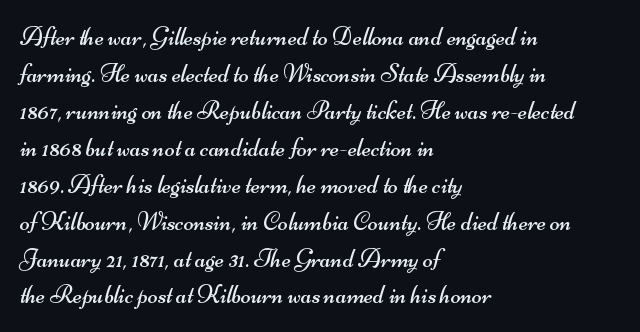
Standard letterfit; no display-style spreading of the glyphs. Stems here are at most as thick as an everyday book face. Lines of text with bare space underneath. This sample is left-justified, so line endings fall wherever the words run out. One glance says typical: line gaps are just what's usual.
